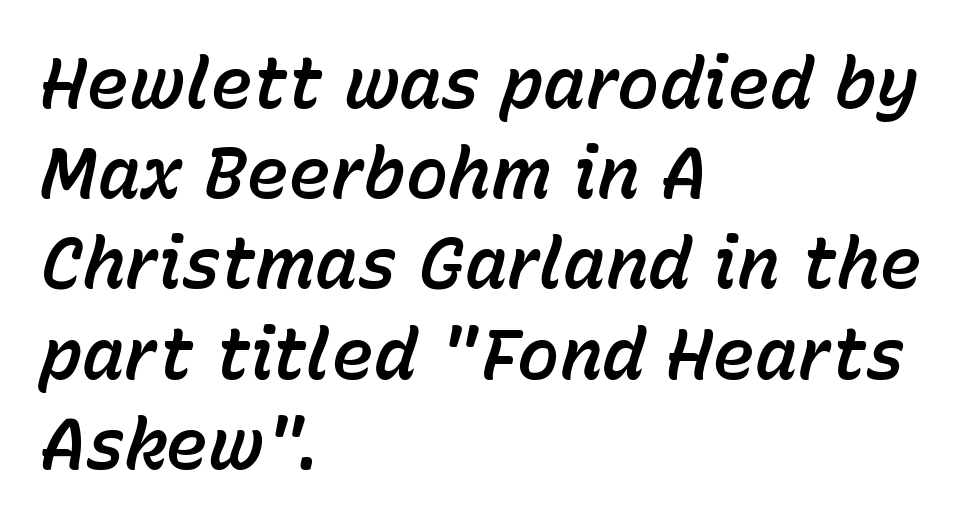
Q: Is the text italic (slanted)? A: Yes, it leans right by about 15 degrees.
Q: Is the text underlined? A: No.
Q: How is the paragraph aligned? A: Left-aligned.
Q: Is the spacing between letters normal or unusually wide? A: Normal.
Q: Is the spacing between lines tight, normal or loose? A: Normal.
Q: Width (condensed, normal, or wide)? A: Normal.
Q: Stroke contrast? A: Low.
Q: x-height? A: Medium.
Q: Monospaced? A: No.
